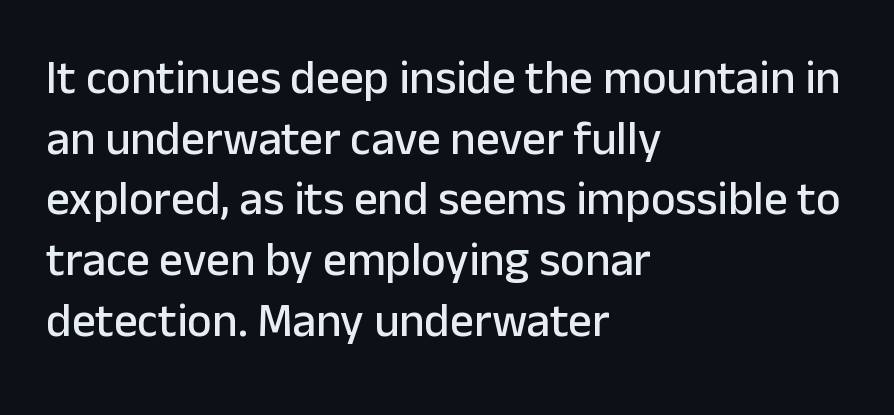
The image shows 47 px sans-serif type, upright; set left-aligned, normal line spacing (1.29x), normal letter spacing, not underlined; low stroke contrast and a medium x-height.
